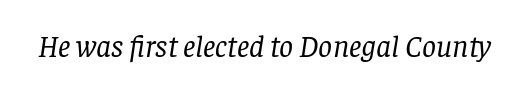
{"serif": "yes", "italic": "yes", "lean": "right", "slant_degrees": 8, "bold": "no", "weight": "regular", "width": "normal", "stroke_contrast": "low", "x_height": "large", "monospaced": "no", "underline": "no", "letter_spacing": "normal", "letter_spacing_em": 0.0, "glyph_px": 31}
